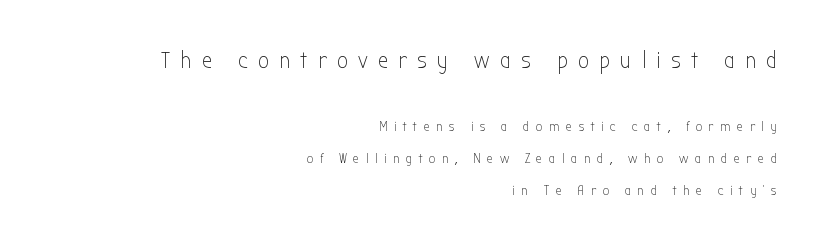
Q: Is the text bold? A: No.
Q: Is the text italic (slanted)? A: No, it is upright.
Q: Is the text underlined? A: No.
Q: How is the paragraph aligned? A: Right-aligned.
Q: Is the spacing between letters normal or unusually wide? A: Unusually wide.
Q: Is the spacing between lines tight, normal or loose? A: Loose.
Q: Which block of text is set in a larger size, the first (top) or the second (bottom)? A: The first (top) one.
